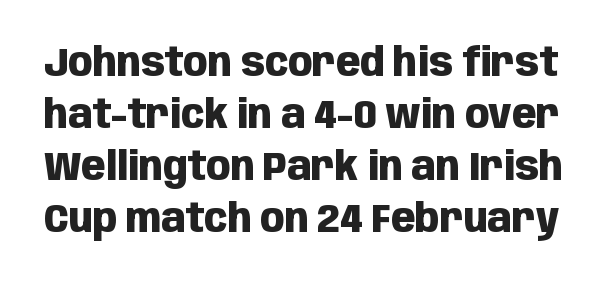
{"serif": "no", "italic": "no", "bold": "yes", "weight": "heavy", "width": "condensed", "stroke_contrast": "low", "x_height": "large", "monospaced": "no", "underline": "no", "line_spacing": "normal", "line_spacing_ratio": 1.3, "letter_spacing": "normal", "letter_spacing_em": 0.0, "glyph_px": 40}
